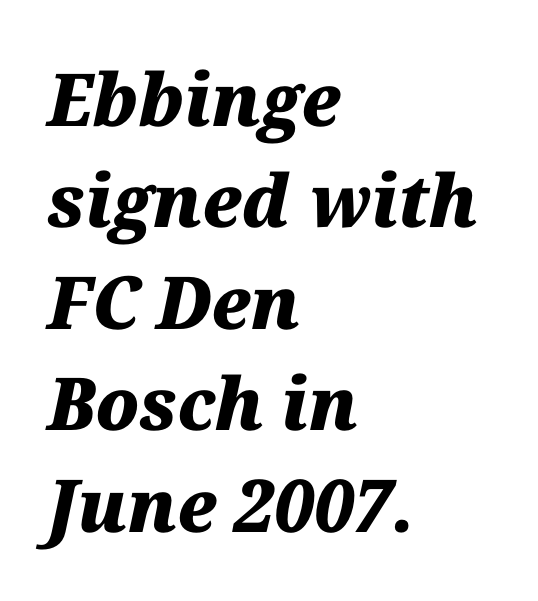
Between one letter and the next there's only the usual sliver of space. Is the type slanted? Yes — the strokes lean at a clear angle. The face used here has the dense, thick strokes of a bold. Only glyphs here, with clear space below each row. This sample is left-justified, so line endings fall wherever the words run out. The vertical gap from one line to the next is medium.
